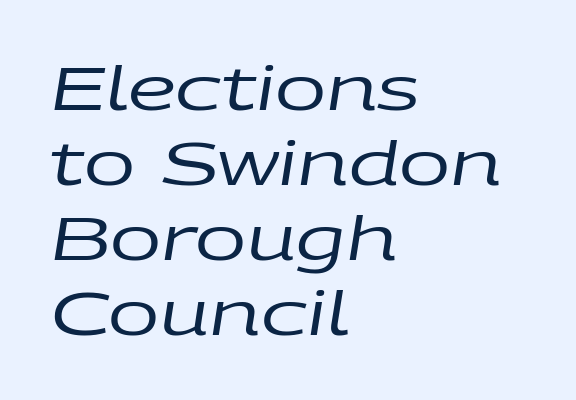
Q: Is the text bold? A: No.
Q: Is the text italic (slanted)? A: Yes, it leans right by about 9 degrees.
Q: Is the text underlined? A: No.
Q: How is the paragraph aligned? A: Left-aligned.
Q: Is the spacing between letters normal or unusually wide? A: Normal.
Q: Width (condensed, normal, or wide)? A: Wide.
Q: Stroke contrast? A: Low.
Q: x-height? A: Large.
Q: Monospaced? A: No.
